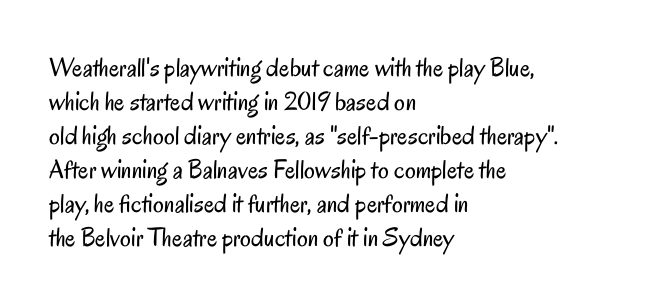
{"italic": "no", "bold": "no", "underline": "no", "align": "left", "line_spacing": "normal", "line_spacing_ratio": 1.26, "letter_spacing": "normal", "letter_spacing_em": 0.0, "glyph_px": 27}
